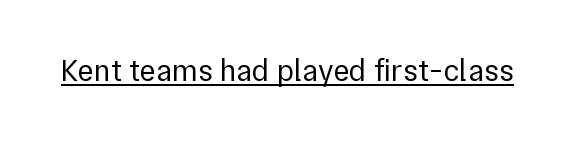
The image shows 31 px regular-weight sans-serif type, upright; set normal letter spacing, underlined; a medium x-height.
